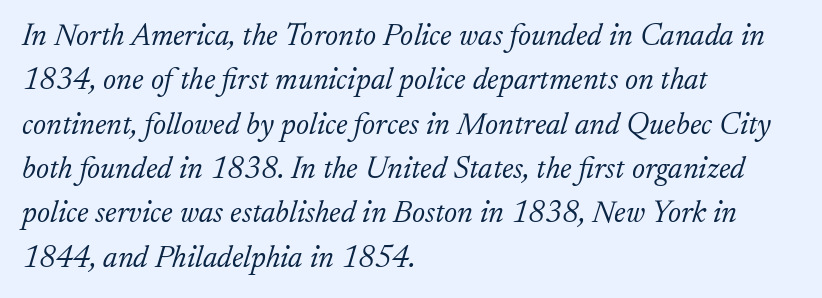
The image shows 31 px light serif type, italic (leaning right); set left-aligned, normal line spacing (1.43x), normal letter spacing, not underlined; low stroke contrast and a small x-height.
